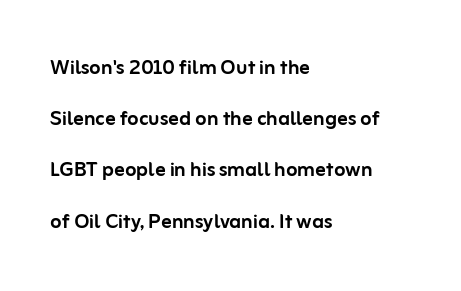
This sample is left-justified, so line endings fall wherever the words run out. The gap between lines stays unmarked. Widely set lines give the paragraph a tall, airy silhouette. Inter-character spacing is left at the font's built-in metrics. Upright lettering throughout.
